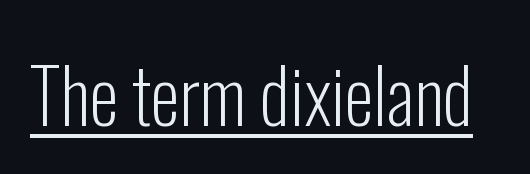
Q: Is the text bold? A: No.
Q: Is the text italic (slanted)? A: No, it is upright.
Q: Is the typeface a serif or a sans-serif typeface? A: Sans-serif.
Q: Is the text underlined? A: Yes.
Q: Is the spacing between letters normal or unusually wide? A: Normal.
Q: Width (condensed, normal, or wide)? A: Condensed.
Q: Stroke contrast? A: Low.
Q: x-height? A: Medium.
Q: Monospaced? A: No.
